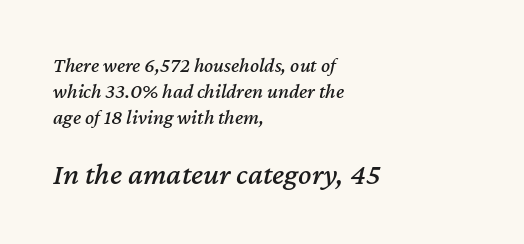
The image shows 31 px text type, italic (leaning right); set left-aligned, line spacing 1.24x, normal letter spacing, not underlined; the second (bottom) block is 1.48x larger; medium stroke contrast and a medium x-height.
